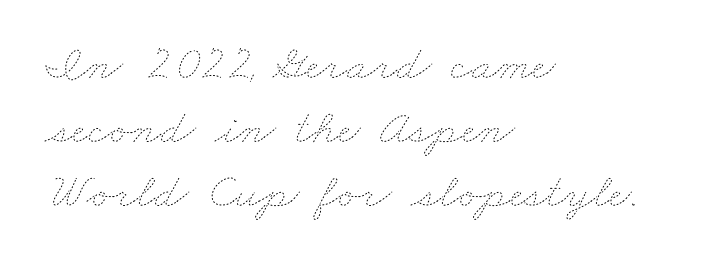
Q: Is the text bold? A: No.
Q: Is the text underlined? A: No.
Q: How is the paragraph aligned? A: Left-aligned.
Q: Is the spacing between letters normal or unusually wide? A: Normal.
Q: Is the spacing between lines tight, normal or loose? A: Normal.
Q: Width (condensed, normal, or wide)? A: Wide.
Q: Stroke contrast? A: Low.
Q: x-height? A: Small.
Q: Monospaced? A: No.
